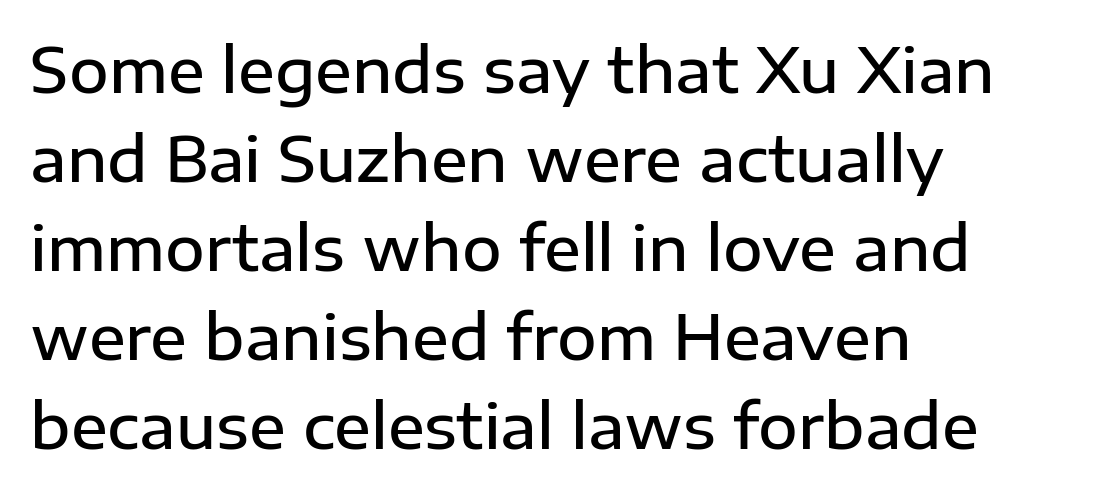
Q: Is the text bold? A: Semi-bold.
Q: Is the text italic (slanted)? A: No, it is upright.
Q: Is the typeface a serif or a sans-serif typeface? A: Sans-serif.
Q: Is the text underlined? A: No.
Q: How is the paragraph aligned? A: Left-aligned.
Q: Is the spacing between letters normal or unusually wide? A: Normal.
Q: Is the spacing between lines tight, normal or loose? A: Normal.
Q: Width (condensed, normal, or wide)? A: Normal.
Q: Stroke contrast? A: Low.
Q: x-height? A: Medium.
Q: Monospaced? A: No.
